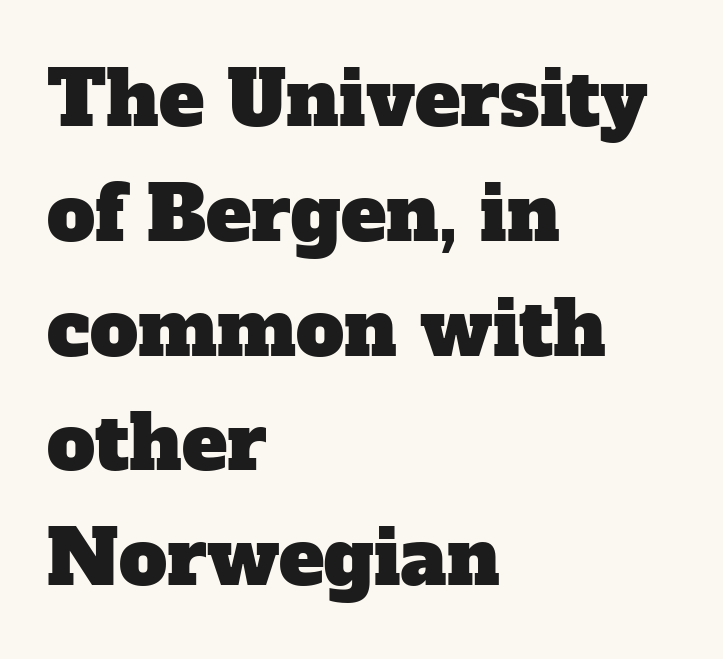
The image shows 76 px serif type; set left-aligned, normal line spacing (1.51x), normal letter spacing, not underlined; low stroke contrast and a medium x-height.
